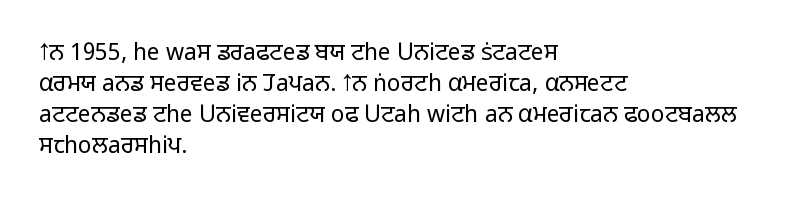
Q: Is the text bold? A: No.
Q: Is the text italic (slanted)? A: No, it is upright.
Q: Is the text underlined? A: No.
Q: How is the paragraph aligned? A: Left-aligned.
Q: Is the spacing between letters normal or unusually wide? A: Normal.
Q: Is the spacing between lines tight, normal or loose? A: Normal.
